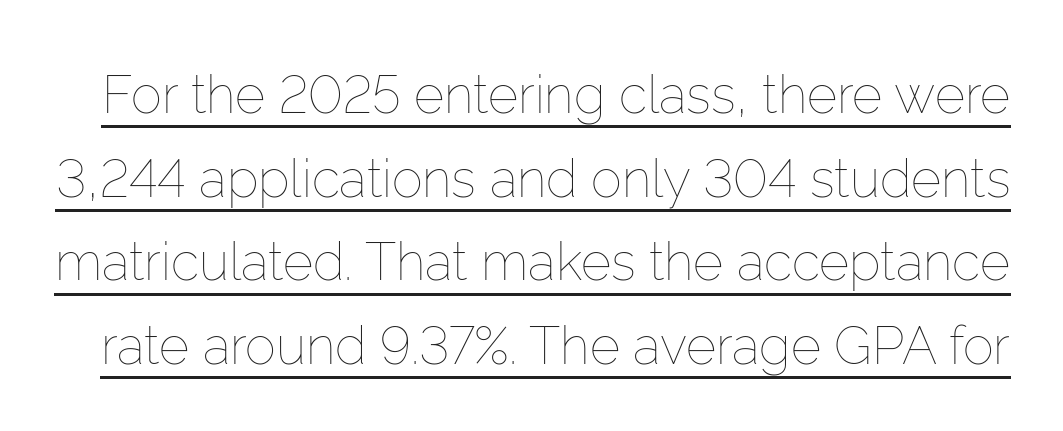
The image shows 52 px thin type, upright; set normal line spacing (1.61x), normal letter spacing, underlined; low stroke contrast and a medium x-height.
